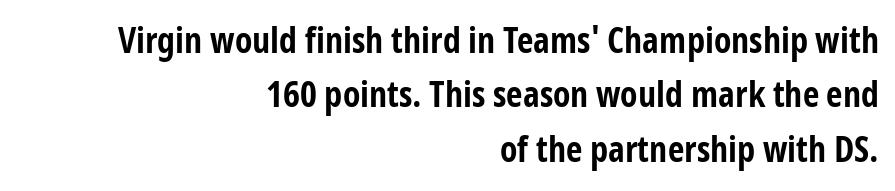
Q: Is the text bold? A: Yes.
Q: Is the text italic (slanted)? A: No, it is upright.
Q: Is the typeface a serif or a sans-serif typeface? A: Sans-serif.
Q: Is the text underlined? A: No.
Q: How is the paragraph aligned? A: Right-aligned.
Q: Is the spacing between letters normal or unusually wide? A: Normal.
Q: Is the spacing between lines tight, normal or loose? A: Normal.
Q: Width (condensed, normal, or wide)? A: Condensed.
Q: Stroke contrast? A: Low.
Q: x-height? A: Medium.
Q: Monospaced? A: No.
